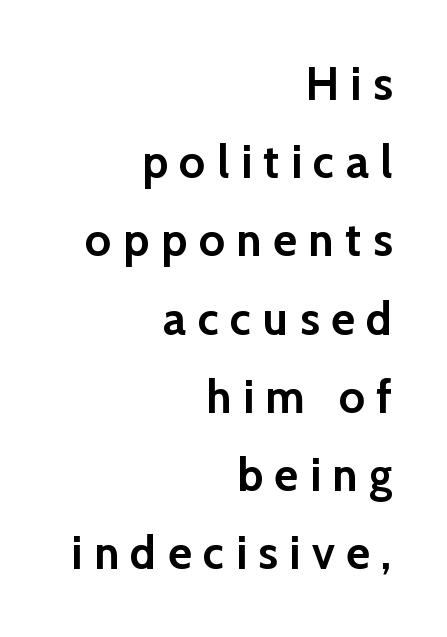
{"serif": "no", "italic": "no", "bold": "yes", "weight": "semibold", "width": "normal", "stroke_contrast": "low", "x_height": "medium", "monospaced": "no", "underline": "no", "align": "right", "line_spacing": "normal", "line_spacing_ratio": 1.7, "letter_spacing": "wide", "letter_spacing_em": 0.25, "glyph_px": 46}
